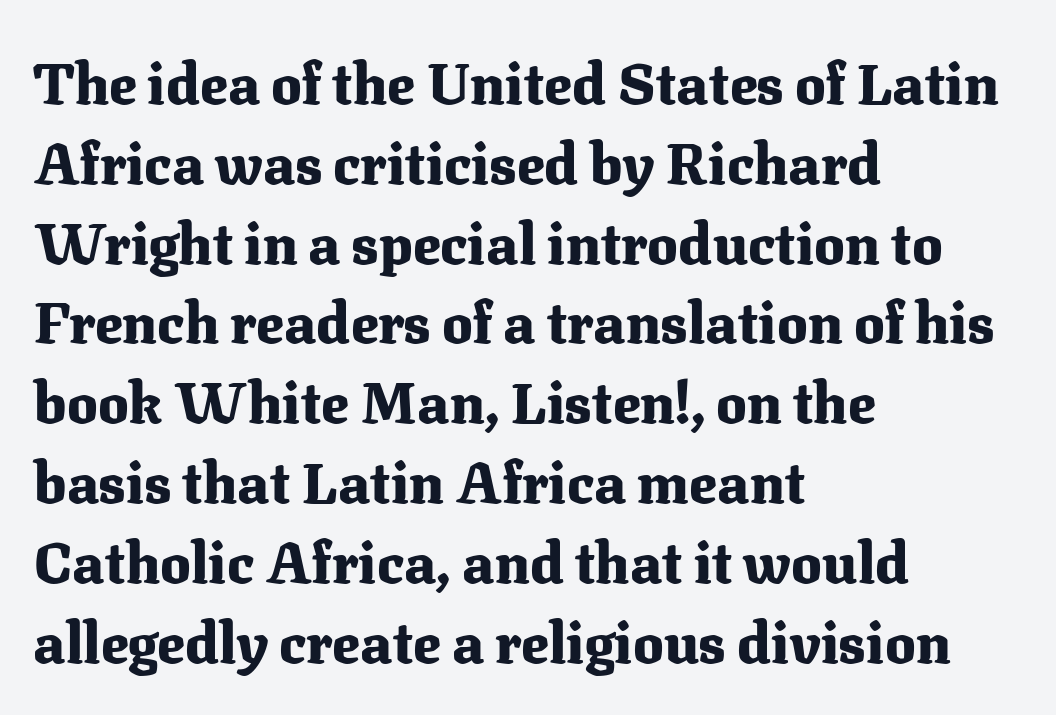
Q: Is the text bold? A: Yes.
Q: Is the text italic (slanted)? A: No, it is upright.
Q: Is the typeface a serif or a sans-serif typeface? A: Serif.
Q: Is the text underlined? A: No.
Q: How is the paragraph aligned? A: Left-aligned.
Q: Is the spacing between letters normal or unusually wide? A: Normal.
Q: Is the spacing between lines tight, normal or loose? A: Normal.
Q: Width (condensed, normal, or wide)? A: Normal.
Q: Stroke contrast? A: Medium.
Q: x-height? A: Medium.
Q: Monospaced? A: No.
